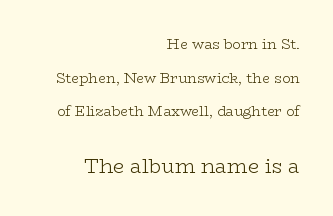
The image shows 20 px text type, upright; set right-aligned, loose line spacing (2.41x), normal letter spacing, not underlined; the second (bottom) block is 1.43x larger.
